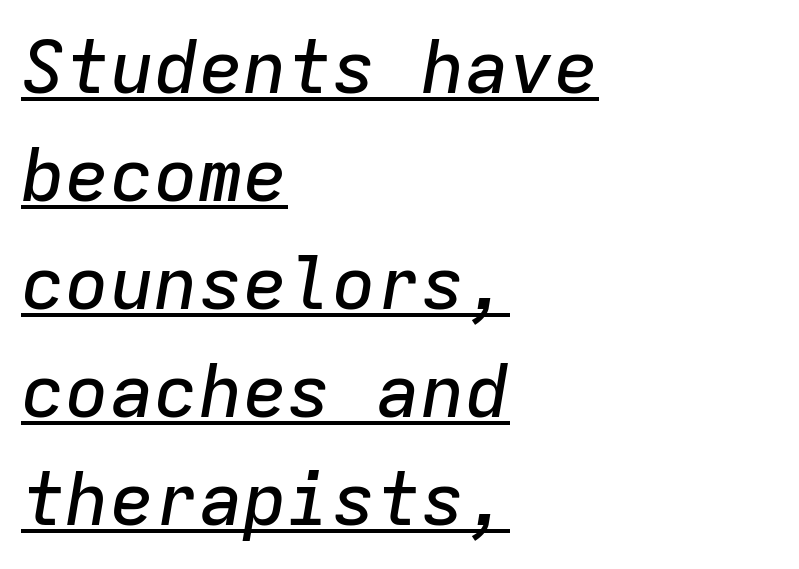
Q: Is the text italic (slanted)? A: Yes, it leans right by about 9 degrees.
Q: Is the text underlined? A: Yes.
Q: How is the paragraph aligned? A: Left-aligned.
Q: Is the spacing between letters normal or unusually wide? A: Normal.
Q: Is the spacing between lines tight, normal or loose? A: Normal.
Q: Width (condensed, normal, or wide)? A: Normal.
Q: Stroke contrast? A: Low.
Q: x-height? A: Medium.
Q: Monospaced? A: Yes.
